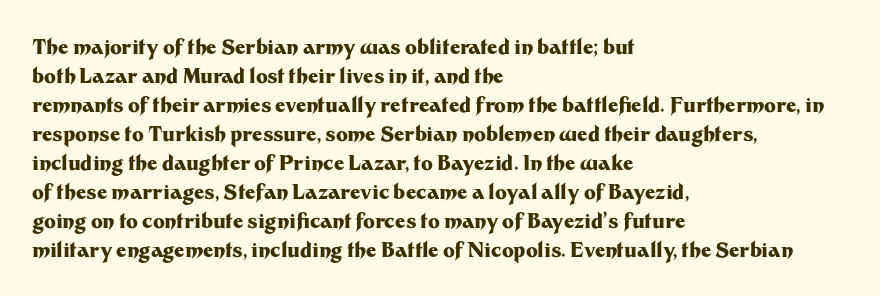
{"italic": "no", "bold": "yes", "underline": "no", "align": "left", "line_spacing": "normal", "line_spacing_ratio": 1.45, "letter_spacing": "normal", "letter_spacing_em": 0.0, "glyph_px": 20}
